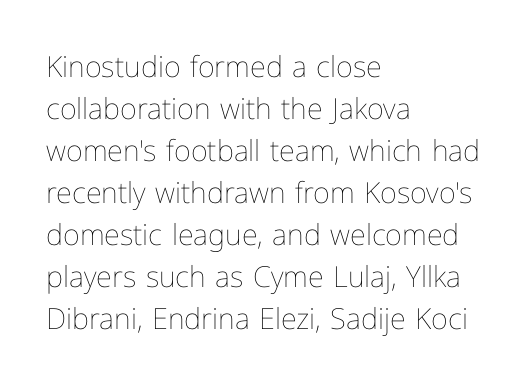
{"italic": "no", "bold": "no", "weight": "thin", "width": "normal", "stroke_contrast": "low", "x_height": "medium", "monospaced": "no", "underline": "no", "align": "left", "line_spacing": "normal", "line_spacing_ratio": 1.45, "letter_spacing": "normal", "letter_spacing_em": 0.0, "glyph_px": 29}
